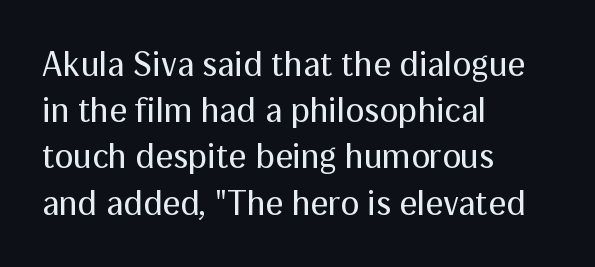
Here the designer chose a conventional face with non-uniform glyph widths. Nobody drew a line under any word here. What's the leading like? Ordinary, nothing unusual. The horizontal fit of the characters is conventional and even. Stems and bowls with no extra thickness — not bold.
